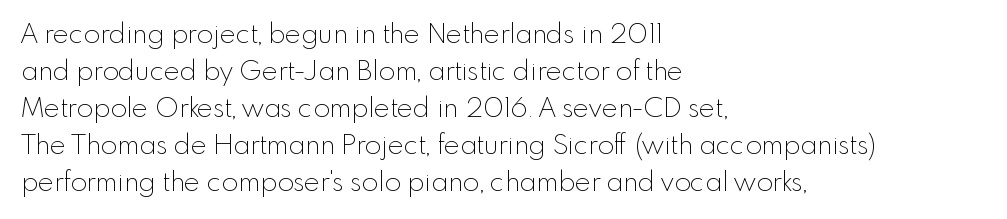
The image shows 27 px text type, upright; set left-aligned, normal line spacing (1.37x), normal letter spacing, not underlined.
